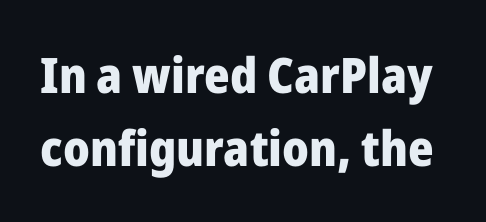
Q: Is the text bold? A: Yes.
Q: Is the text italic (slanted)? A: No, it is upright.
Q: Is the typeface a serif or a sans-serif typeface? A: Sans-serif.
Q: Is the text underlined? A: No.
Q: Is the spacing between letters normal or unusually wide? A: Normal.
Q: Is the spacing between lines tight, normal or loose? A: Normal.
Q: Width (condensed, normal, or wide)? A: Normal.
Q: Stroke contrast? A: Low.
Q: x-height? A: Medium.
Q: Monospaced? A: No.
